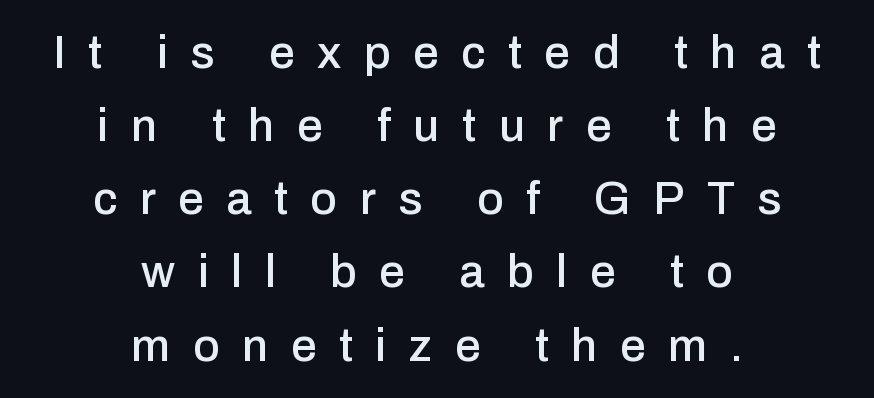
Each letter keeps its own natural width here, so spacing adapts to shape. Regarding serifs, this sample does without them. A bare baseline throughout the passage. Characters follow at a spacing far wider than the type designer built in.
